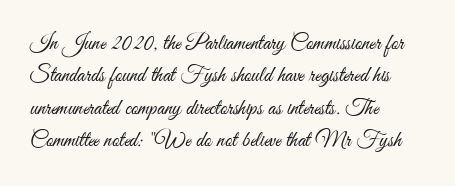
Q: Is the text bold? A: No.
Q: Is the text italic (slanted)? A: Yes.
Q: Is the text underlined? A: No.
Q: How is the paragraph aligned? A: Left-aligned.
Q: Is the spacing between letters normal or unusually wide? A: Normal.
Q: Is the spacing between lines tight, normal or loose? A: Normal.
